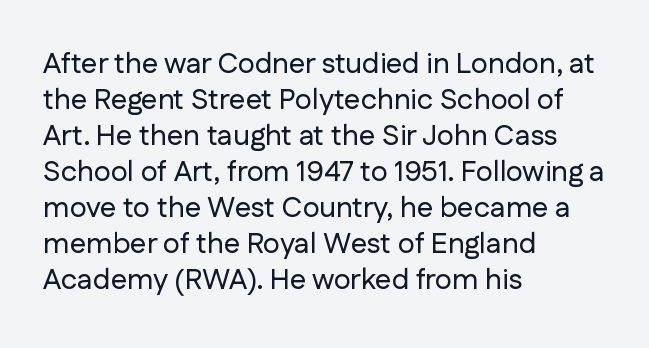
Lines of text with bare space underneath. A typesetter would call this zero additional tracking. Classification — sans serif. Compared with a centered layout, this one pins lines to the left instead. When letters stand straight like this, we call the style roman or upright.
